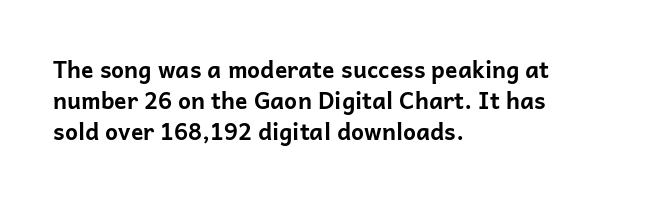
Q: Is the text bold? A: Yes.
Q: Is the text italic (slanted)? A: No, it is upright.
Q: Is the text underlined? A: No.
Q: How is the paragraph aligned? A: Left-aligned.
Q: Is the spacing between letters normal or unusually wide? A: Normal.
Q: Is the spacing between lines tight, normal or loose? A: Normal.
